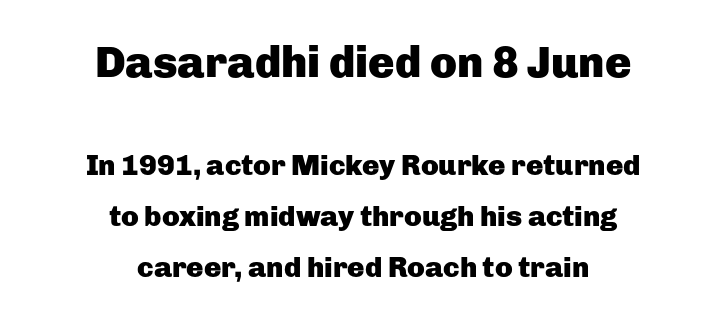
{"serif": "no", "italic": "no", "bold": "yes", "weight": "heavy", "width": "normal", "stroke_contrast": "low", "x_height": "medium", "monospaced": "no", "underline": "no", "align": "center", "line_spacing_ratio": 1.75, "letter_spacing": "normal", "letter_spacing_em": 0.0, "larger_block": "first", "size_ratio": 1.52, "glyph_px": 44}
